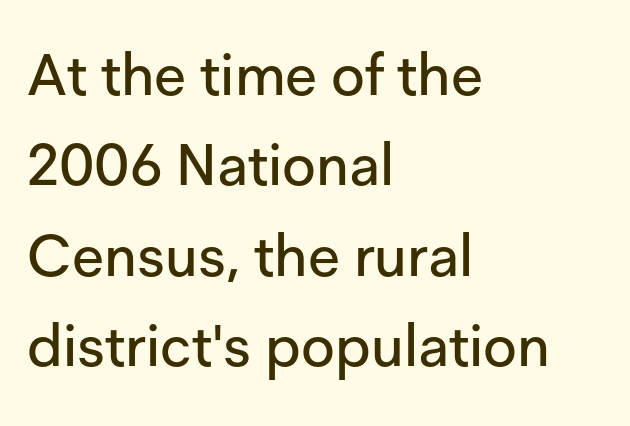
Typographically, this falls in the sans-serif category. If you measured baseline to baseline, you'd find a middling distance. Honestly, there is no underline to notice here at all. No italicization has been applied; the sample stays upright.
